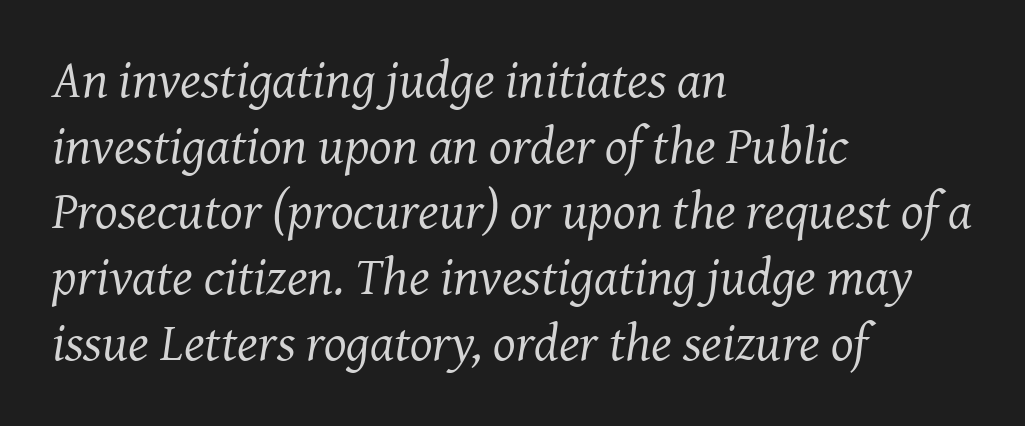
Q: Is the text bold? A: No.
Q: Is the text italic (slanted)? A: Yes, it leans right by about 7 degrees.
Q: Is the typeface a serif or a sans-serif typeface? A: Serif.
Q: Is the text underlined? A: No.
Q: How is the paragraph aligned? A: Left-aligned.
Q: Is the spacing between letters normal or unusually wide? A: Normal.
Q: Width (condensed, normal, or wide)? A: Normal.
Q: Stroke contrast? A: Medium.
Q: x-height? A: Medium.
Q: Monospaced? A: No.
